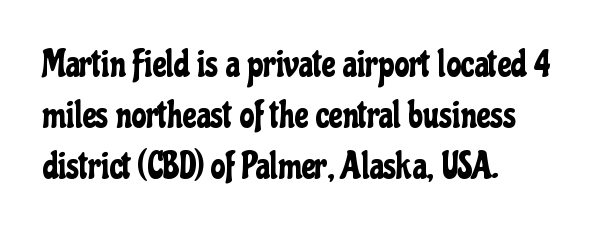
Q: Is the text italic (slanted)? A: No, it is upright.
Q: Is the typeface a serif or a sans-serif typeface? A: Sans-serif.
Q: Is the text underlined? A: No.
Q: How is the paragraph aligned? A: Left-aligned.
Q: Is the spacing between letters normal or unusually wide? A: Normal.
Q: Is the spacing between lines tight, normal or loose? A: Normal.
Q: Width (condensed, normal, or wide)? A: Condensed.
Q: Stroke contrast? A: Low.
Q: x-height? A: Medium.
Q: Monospaced? A: No.
